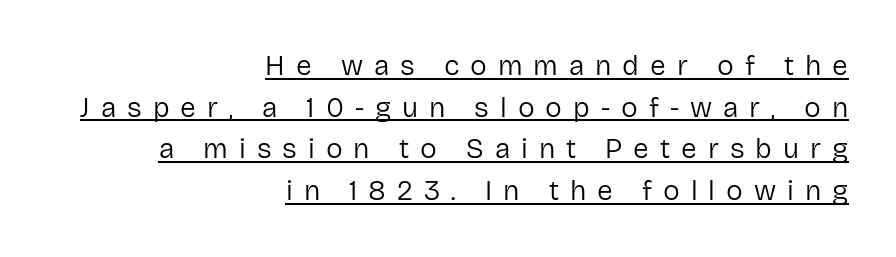
{"serif": "no", "italic": "no", "bold": "no", "weight": "regular", "width": "normal", "stroke_contrast": "low", "x_height": "medium", "monospaced": "no", "underline": "yes", "align": "right", "line_spacing": "normal", "line_spacing_ratio": 1.49, "letter_spacing": "wide", "letter_spacing_em": 0.39, "glyph_px": 28}
